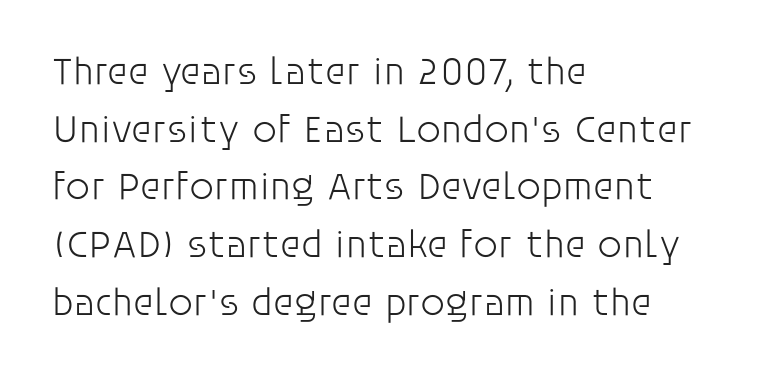
{"serif": "no", "italic": "no", "bold": "no", "weight": "light", "width": "normal", "stroke_contrast": "low", "x_height": "large", "monospaced": "no", "underline": "no", "align": "left", "line_spacing": "normal", "line_spacing_ratio": 1.48, "letter_spacing": "normal", "letter_spacing_em": 0.0, "glyph_px": 39}
